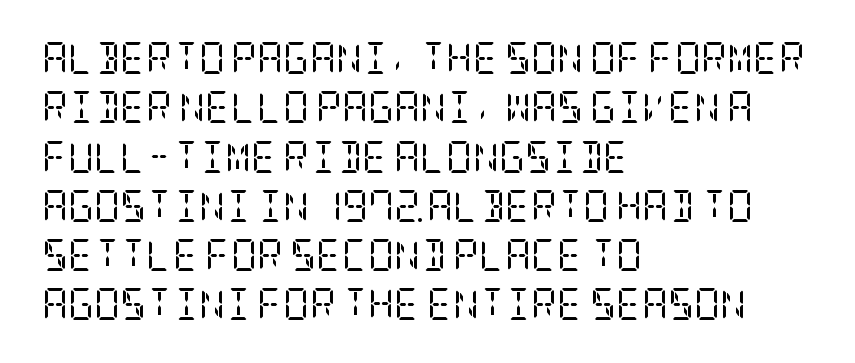
The image shows 32 px regular-weight, condensed serif type, upright; set left-aligned, normal line spacing (1.54x), normal letter spacing, not underlined; low stroke contrast and a large x-height.
